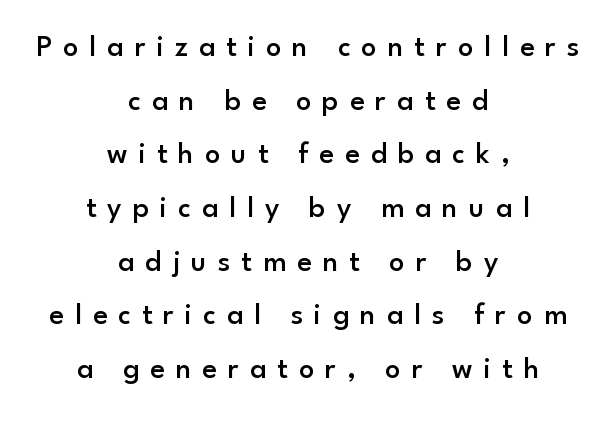
The image shows 30 px semibold sans-serif type, upright; set centered, line spacing 1.79x, unusually wide letter spacing (+0.37 em), not underlined; low stroke contrast and a small x-height.
